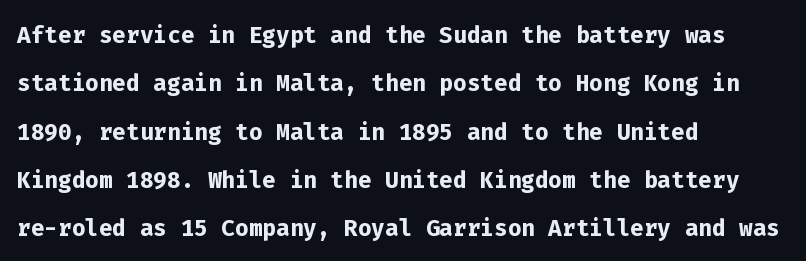
Q: Is the text bold? A: Yes.
Q: Is the text italic (slanted)? A: No, it is upright.
Q: Is the typeface a serif or a sans-serif typeface? A: Sans-serif.
Q: Is the text underlined? A: No.
Q: How is the paragraph aligned? A: Left-aligned.
Q: Is the spacing between letters normal or unusually wide? A: Normal.
Q: Is the spacing between lines tight, normal or loose? A: Normal.
Q: Width (condensed, normal, or wide)? A: Normal.
Q: Stroke contrast? A: Low.
Q: x-height? A: Medium.
Q: Monospaced? A: Yes.
